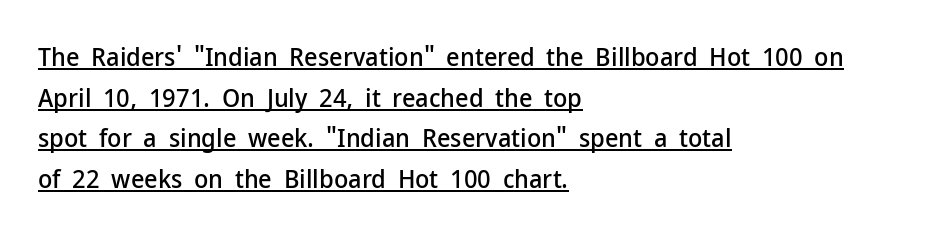
The image shows 26 px text type, upright; set left-aligned, normal line spacing (1.56x), normal letter spacing, underlined.
